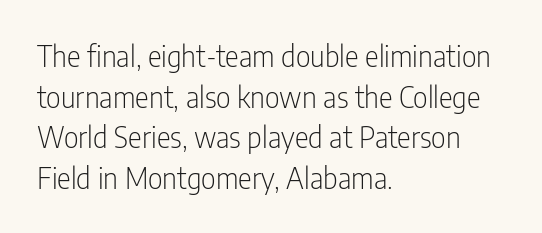
Q: Is the text bold? A: No.
Q: Is the text italic (slanted)? A: No, it is upright.
Q: Is the typeface a serif or a sans-serif typeface? A: Sans-serif.
Q: Is the text underlined? A: No.
Q: How is the paragraph aligned? A: Left-aligned.
Q: Is the spacing between letters normal or unusually wide? A: Normal.
Q: Is the spacing between lines tight, normal or loose? A: Normal.
Q: Width (condensed, normal, or wide)? A: Condensed.
Q: Stroke contrast? A: Low.
Q: x-height? A: Medium.
Q: Monospaced? A: No.
